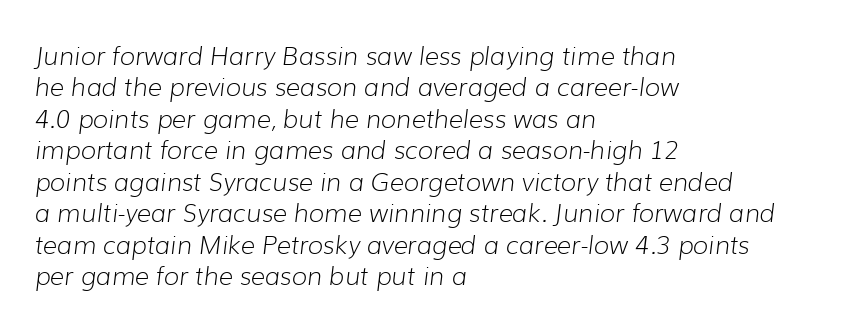
Each new line begins a customary step beneath the previous one. Every row of glyphs begins at an identical x-position on the left. The zone under the glyphs is completely vacant. Slant detected: the letters are inclined.
